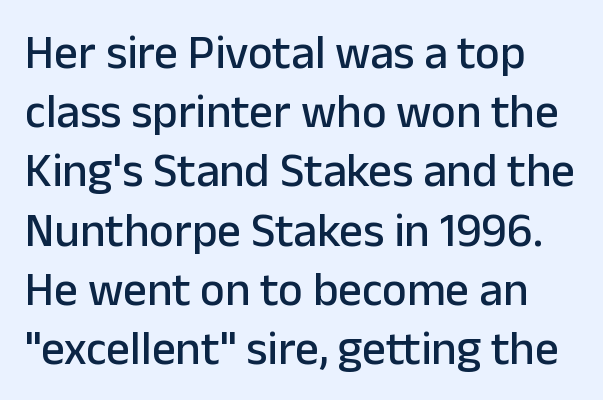
{"serif": "no", "italic": "no", "width": "normal", "stroke_contrast": "low", "x_height": "medium", "monospaced": "no", "underline": "no", "line_spacing": "normal", "line_spacing_ratio": 1.26, "letter_spacing": "normal", "letter_spacing_em": 0.0, "glyph_px": 47}
